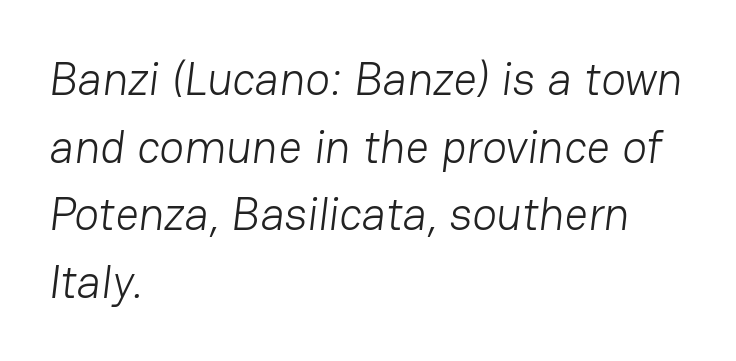
Q: Is the text bold? A: No.
Q: Is the typeface a serif or a sans-serif typeface? A: Sans-serif.
Q: Is the text underlined? A: No.
Q: How is the paragraph aligned? A: Left-aligned.
Q: Is the spacing between letters normal or unusually wide? A: Normal.
Q: Is the spacing between lines tight, normal or loose? A: Normal.
Q: Width (condensed, normal, or wide)? A: Normal.
Q: Stroke contrast? A: Low.
Q: x-height? A: Medium.
Q: Monospaced? A: No.
